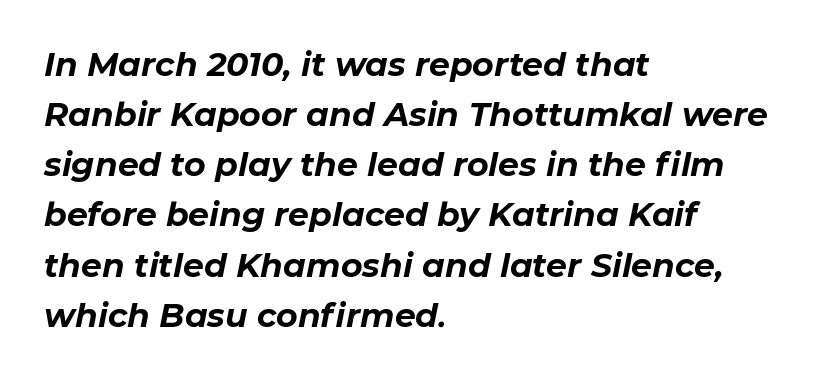
The paragraph has a hard left edge and a soft right edge. The face used here is proportionally spaced, like ordinary book or web type. One glance says typical: line gaps are just what's usual. Default kerning and tracking; the words read as compact shapes. Glance below the letters and you will spot only blank space. Notice how thick the strokes are: this is what a full bold looks like.
